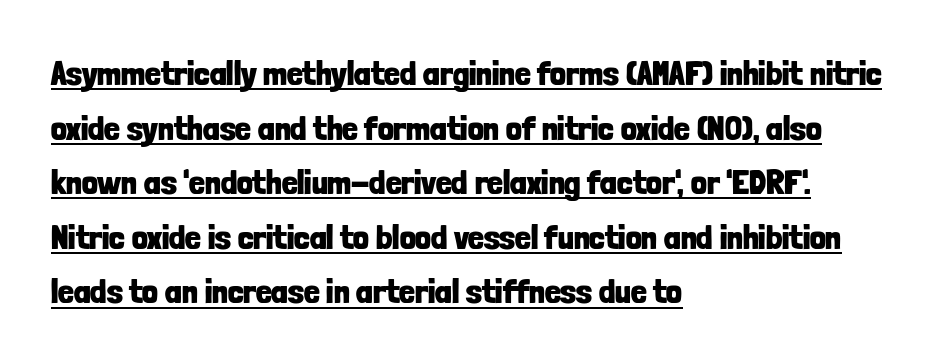
What stands out about the letter spacing? Nothing — it is the standard amount. Layout note: lines flush left. You can tell it's not italic because the verticals are truly vertical. Think of a printed novel: that variable character pitch is what you see here.
